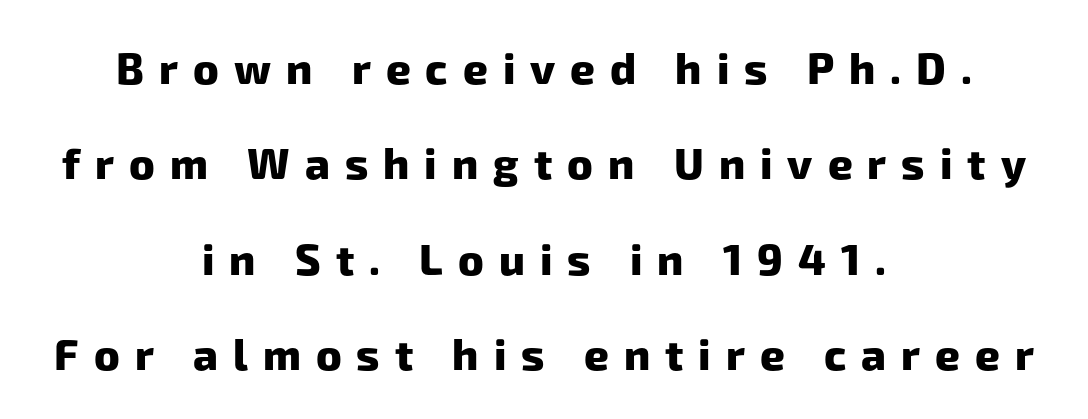
Quick note: underline off. The vertical gap from one line to the next is large. You can tell from the bare stems that sans-serif type was used. This sample is center-justified, so both line endings float freely.
